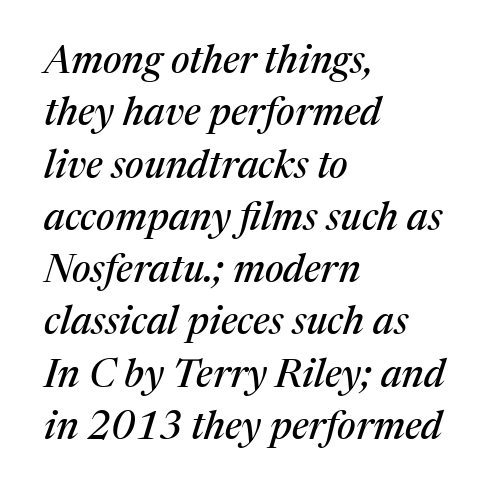
Q: Is the text italic (slanted)? A: Yes, it leans right by about 17 degrees.
Q: Is the typeface a serif or a sans-serif typeface? A: Serif.
Q: Is the text underlined? A: No.
Q: How is the paragraph aligned? A: Left-aligned.
Q: Is the spacing between letters normal or unusually wide? A: Normal.
Q: Is the spacing between lines tight, normal or loose? A: Normal.
Q: Width (condensed, normal, or wide)? A: Normal.
Q: Stroke contrast? A: Medium.
Q: x-height? A: Medium.
Q: Monospaced? A: No.
